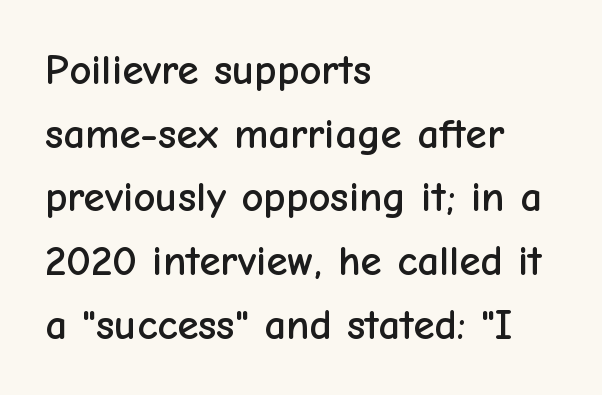
Q: Is the text italic (slanted)? A: No, it is upright.
Q: Is the typeface a serif or a sans-serif typeface? A: Sans-serif.
Q: Is the text underlined? A: No.
Q: How is the paragraph aligned? A: Left-aligned.
Q: Is the spacing between letters normal or unusually wide? A: Normal.
Q: Is the spacing between lines tight, normal or loose? A: Normal.
Q: Width (condensed, normal, or wide)? A: Normal.
Q: Stroke contrast? A: Low.
Q: x-height? A: Medium.
Q: Monospaced? A: No.
